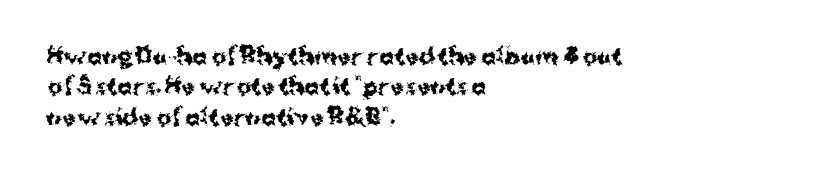
Q: Is the text bold? A: Yes.
Q: Is the text italic (slanted)? A: No, it is upright.
Q: Is the text underlined? A: No.
Q: How is the paragraph aligned? A: Left-aligned.
Q: Is the spacing between letters normal or unusually wide? A: Normal.
Q: Is the spacing between lines tight, normal or loose? A: Normal.
